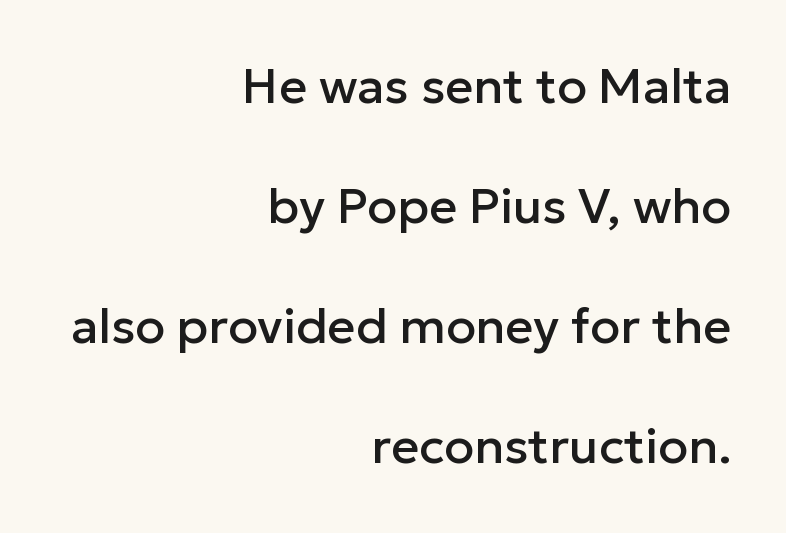
Q: Is the text italic (slanted)? A: No, it is upright.
Q: Is the typeface a serif or a sans-serif typeface? A: Sans-serif.
Q: Is the text underlined? A: No.
Q: How is the paragraph aligned? A: Right-aligned.
Q: Is the spacing between letters normal or unusually wide? A: Normal.
Q: Is the spacing between lines tight, normal or loose? A: Loose.
Q: Width (condensed, normal, or wide)? A: Normal.
Q: Stroke contrast? A: Low.
Q: x-height? A: Medium.
Q: Monospaced? A: No.
